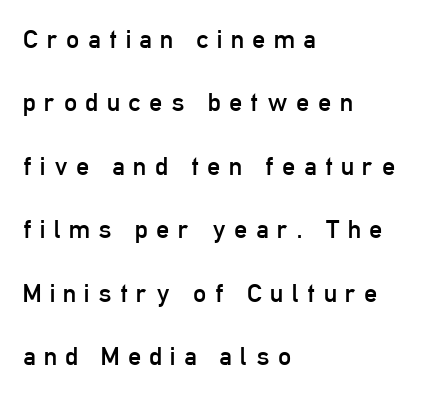
Q: Is the text bold? A: No.
Q: Is the text italic (slanted)? A: No, it is upright.
Q: Is the text underlined? A: No.
Q: How is the paragraph aligned? A: Left-aligned.
Q: Is the spacing between letters normal or unusually wide? A: Unusually wide.
Q: Is the spacing between lines tight, normal or loose? A: Loose.
